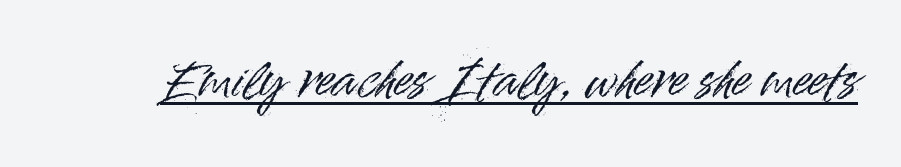
Q: Is the text italic (slanted)? A: Yes.
Q: Is the typeface a serif or a sans-serif typeface? A: Sans-serif.
Q: Is the text underlined? A: Yes.
Q: Is the spacing between letters normal or unusually wide? A: Normal.
Q: Width (condensed, normal, or wide)? A: Normal.
Q: Stroke contrast? A: High.
Q: x-height? A: Small.
Q: Monospaced? A: No.
